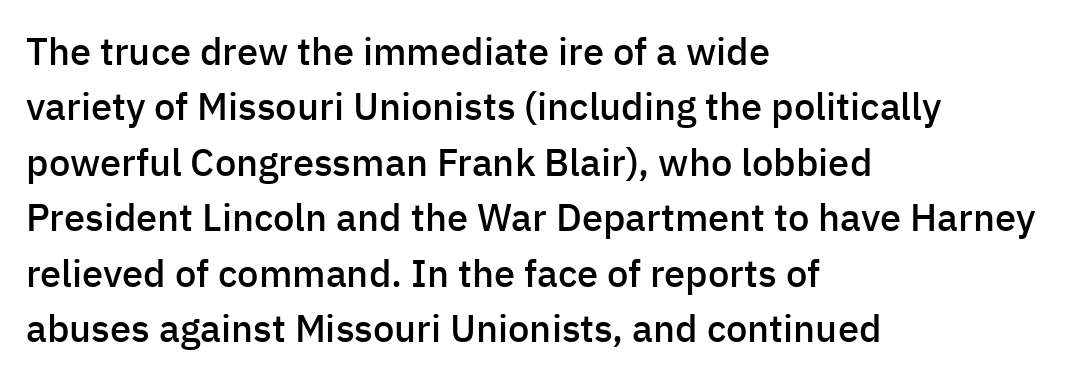
Q: Is the text bold? A: Semi-bold.
Q: Is the text italic (slanted)? A: No, it is upright.
Q: Is the typeface a serif or a sans-serif typeface? A: Sans-serif.
Q: Is the text underlined? A: No.
Q: How is the paragraph aligned? A: Left-aligned.
Q: Is the spacing between letters normal or unusually wide? A: Normal.
Q: Is the spacing between lines tight, normal or loose? A: Normal.
Q: Width (condensed, normal, or wide)? A: Normal.
Q: Stroke contrast? A: Low.
Q: x-height? A: Medium.
Q: Monospaced? A: No.
